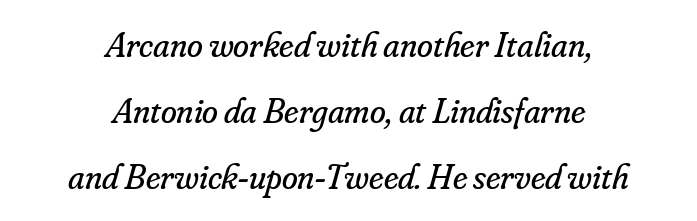
{"serif": "yes", "italic": "yes", "lean": "right", "slant_degrees": 16, "bold": "no", "weight": "regular", "width": "normal", "stroke_contrast": "low", "x_height": "small", "monospaced": "no", "underline": "no", "align": "center", "line_spacing_ratio": 1.84, "letter_spacing": "normal", "letter_spacing_em": 0.0, "glyph_px": 36}
